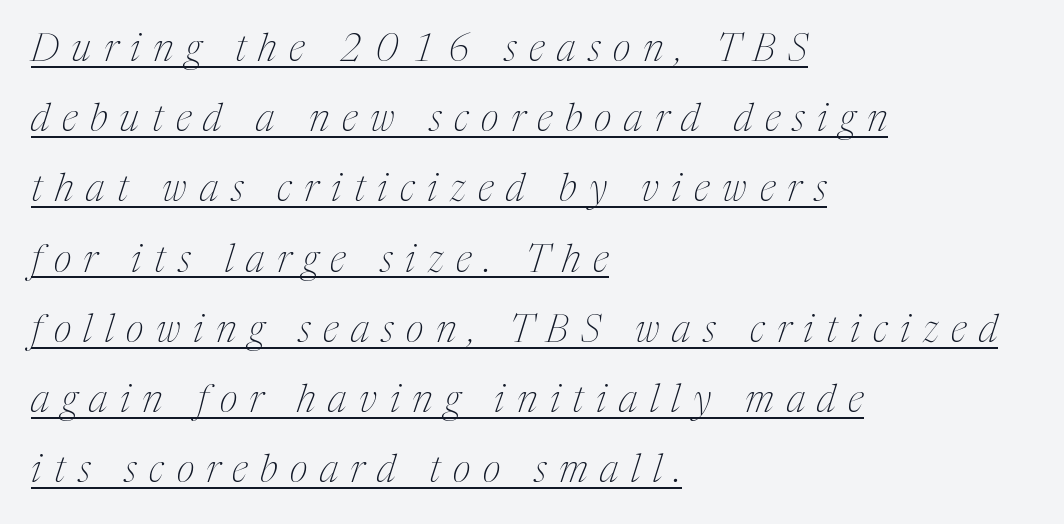
Q: Is the text bold? A: No.
Q: Is the text italic (slanted)? A: Yes, it leans right by about 17 degrees.
Q: Is the typeface a serif or a sans-serif typeface? A: Serif.
Q: Is the text underlined? A: Yes.
Q: How is the paragraph aligned? A: Left-aligned.
Q: Is the spacing between letters normal or unusually wide? A: Unusually wide.
Q: Width (condensed, normal, or wide)? A: Condensed.
Q: Stroke contrast? A: Medium.
Q: x-height? A: Medium.
Q: Monospaced? A: No.
